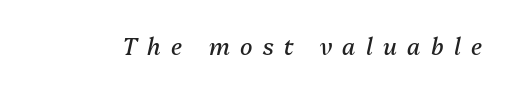
{"italic": "yes", "lean": "right", "slant_degrees": 13, "bold": "no", "underline": "no", "letter_spacing": "wide", "letter_spacing_em": 0.45, "glyph_px": 23}
